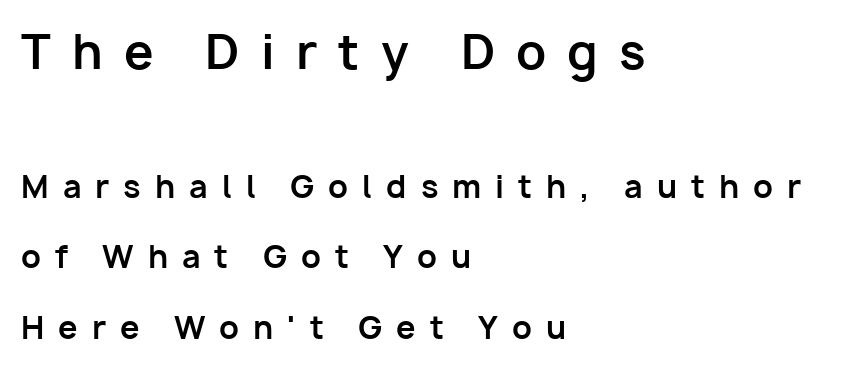
{"serif": "no", "italic": "no", "bold": "yes", "weight": "bold", "width": "normal", "stroke_contrast": "low", "x_height": "medium", "monospaced": "no", "underline": "no", "align": "left", "line_spacing": "loose", "line_spacing_ratio": 2.28, "letter_spacing": "wide", "letter_spacing_em": 0.45, "larger_block": "first", "size_ratio": 1.52, "glyph_px": 47}
